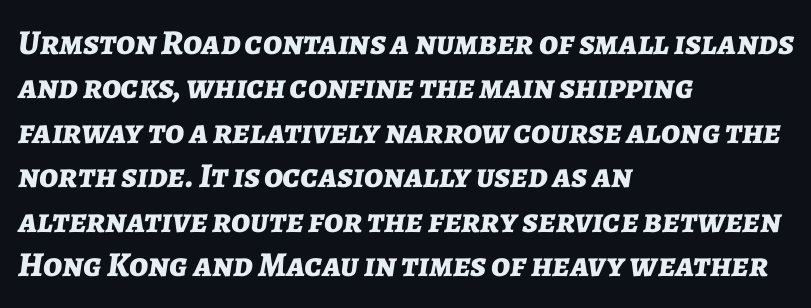
The image shows 35 px bold type, italic (leaning right); set left-aligned, normal line spacing (1.27x), normal letter spacing, not underlined; low stroke contrast and a medium x-height.
